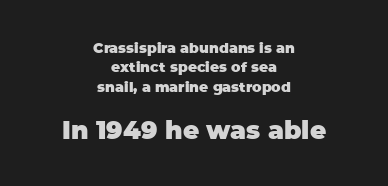
Compared with typical body copy, the letter spacing here is the same. On the weight axis this lands at bold, roughly 700. Quick note: underline off. The passage shown stacks its lines at a standard gap. The rendering positions every line midway between the sides.
